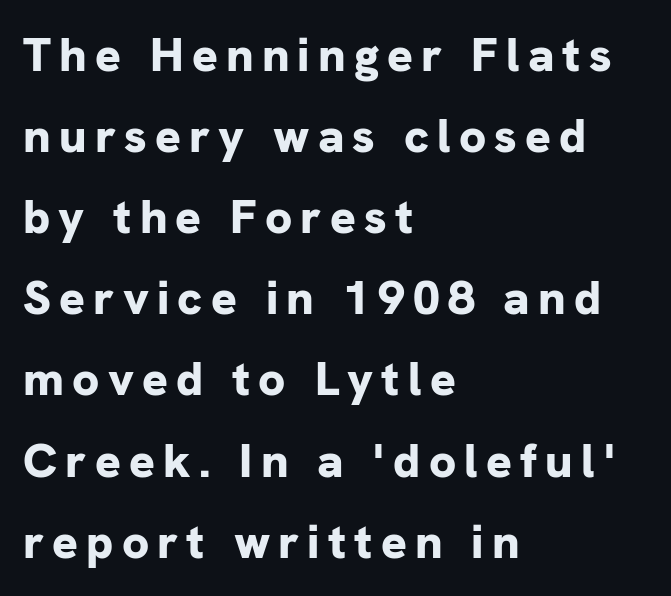
{"serif": "no", "italic": "no", "bold": "yes", "weight": "bold", "width": "normal", "stroke_contrast": "low", "x_height": "medium", "monospaced": "no", "underline": "no", "align": "left", "line_spacing": "normal", "line_spacing_ratio": 1.69, "glyph_px": 48}
